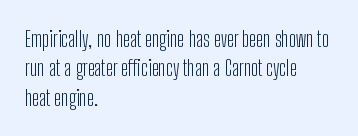
The image shows 22 px text type, upright; set left-aligned, normal line spacing (1.34x), normal letter spacing, not underlined.
